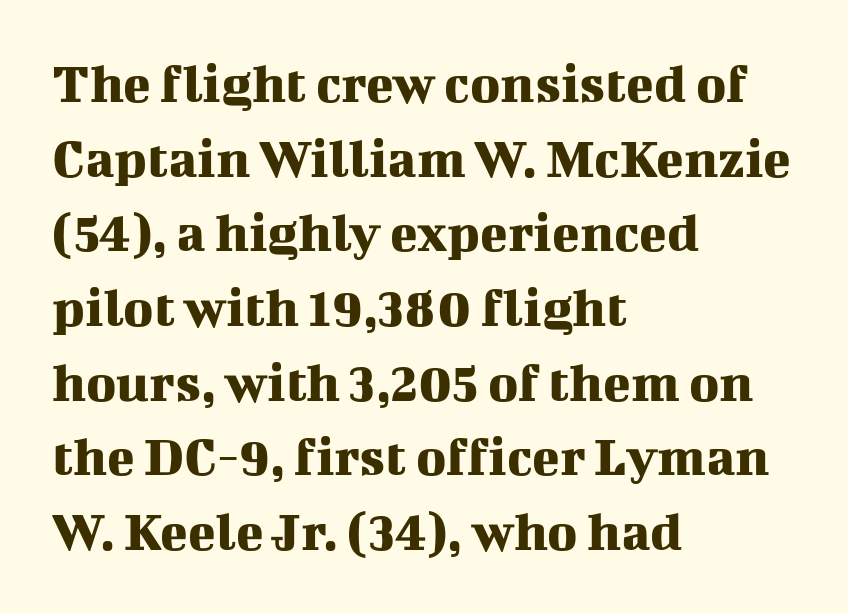
All the whitespace from short lines collects on the right. The passage shown is not underscored anywhere. How are the letters spaced? Ordinarily, with no added tracking. Old-style or modern, the face here clearly has serifs. These lines are rendered in a variable-pitch font.
